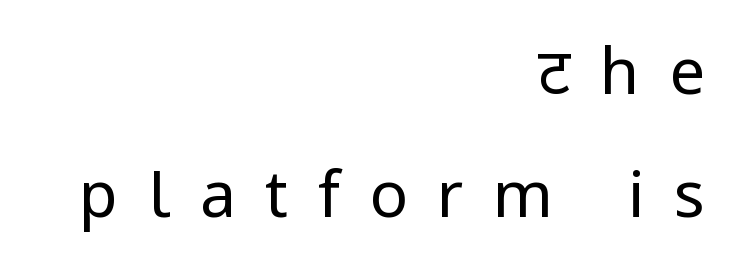
Observe the wide spacing: letters keep a clear distance from each other. The string is rendered with underlining switched off. Widely set lines give the paragraph a tall, airy silhouette. This sample is right-justified, so line beginnings fall wherever the words allow. Is this a fixed-width face? No — the glyphs have proportional, varying widths.
